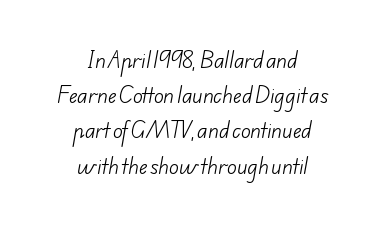
Q: Is the text bold? A: No.
Q: Is the text underlined? A: No.
Q: How is the paragraph aligned? A: Centered.
Q: Is the spacing between letters normal or unusually wide? A: Normal.
